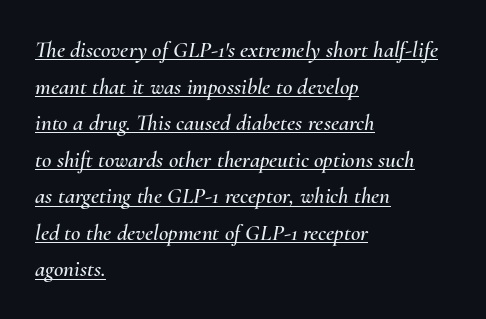
Q: Is the text italic (slanted)? A: Yes, it leans right by about 10 degrees.
Q: Is the text underlined? A: Yes.
Q: How is the paragraph aligned? A: Left-aligned.
Q: Is the spacing between letters normal or unusually wide? A: Normal.
Q: Is the spacing between lines tight, normal or loose? A: Normal.
